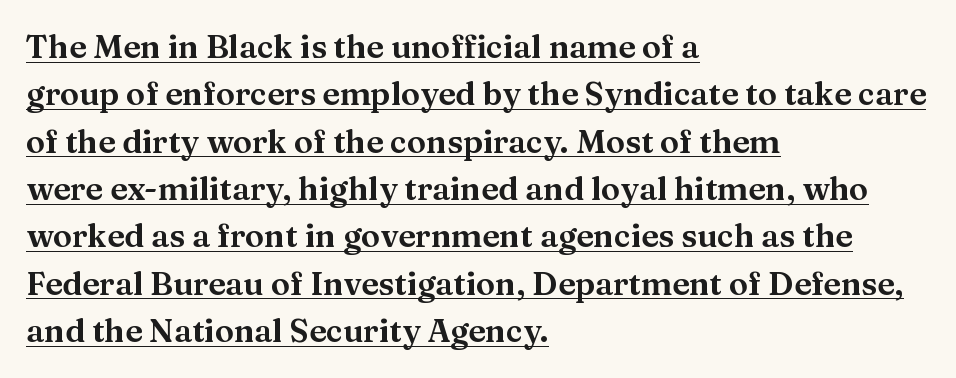
{"serif": "yes", "italic": "no", "width": "wide", "stroke_contrast": "medium", "x_height": "medium", "monospaced": "no", "underline": "yes", "align": "left", "line_spacing": "normal", "line_spacing_ratio": 1.48, "letter_spacing": "normal", "letter_spacing_em": 0.0, "glyph_px": 32}
